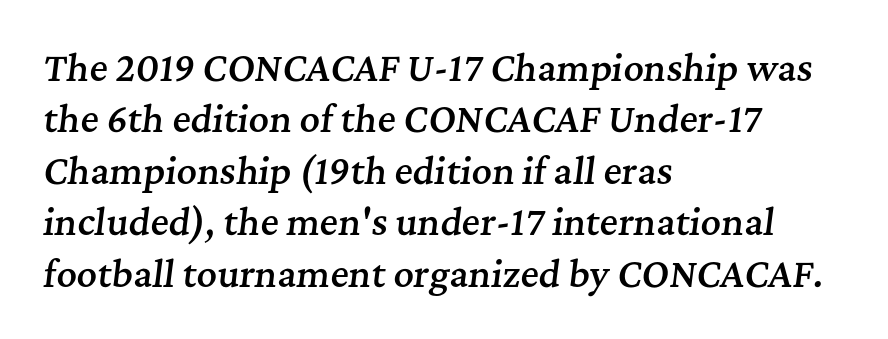
Q: Is the text bold? A: Semi-bold.
Q: Is the text italic (slanted)? A: Yes, it leans right by about 7 degrees.
Q: Is the typeface a serif or a sans-serif typeface? A: Serif.
Q: Is the text underlined? A: No.
Q: How is the paragraph aligned? A: Left-aligned.
Q: Is the spacing between letters normal or unusually wide? A: Normal.
Q: Is the spacing between lines tight, normal or loose? A: Normal.
Q: Width (condensed, normal, or wide)? A: Normal.
Q: Stroke contrast? A: Medium.
Q: x-height? A: Medium.
Q: Monospaced? A: No.
